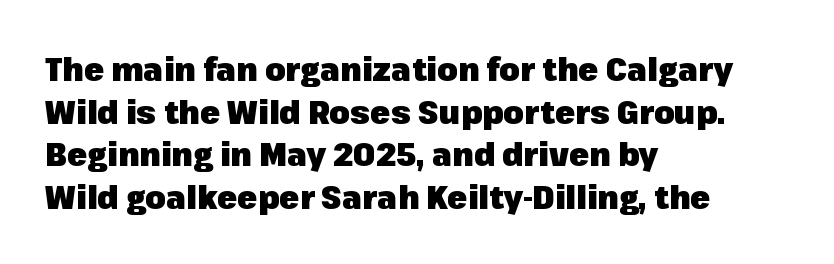
The image shows 33 px heavy sans-serif type, upright; set left-aligned, normal line spacing (1.29x), normal letter spacing, not underlined; low stroke contrast and a medium x-height.
